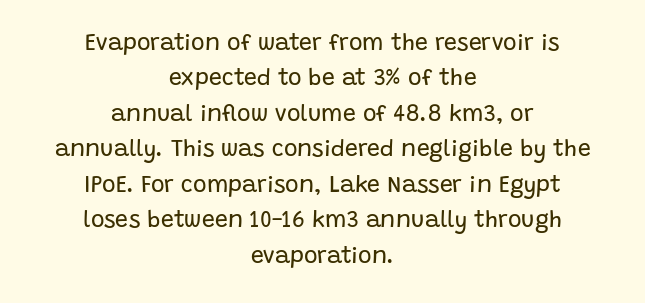
Q: Is the text bold? A: No.
Q: Is the text italic (slanted)? A: No, it is upright.
Q: Is the text underlined? A: No.
Q: How is the paragraph aligned? A: Centered.
Q: Is the spacing between letters normal or unusually wide? A: Normal.
Q: Is the spacing between lines tight, normal or loose? A: Normal.
